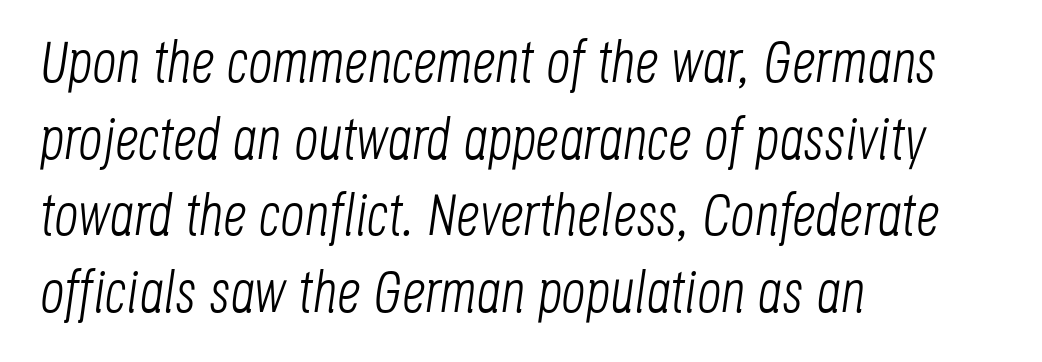
Q: Is the text bold? A: No.
Q: Is the text italic (slanted)? A: Yes, it leans right by about 8 degrees.
Q: Is the text underlined? A: No.
Q: How is the paragraph aligned? A: Left-aligned.
Q: Is the spacing between letters normal or unusually wide? A: Normal.
Q: Is the spacing between lines tight, normal or loose? A: Normal.
Q: Width (condensed, normal, or wide)? A: Condensed.
Q: Stroke contrast? A: Low.
Q: x-height? A: Large.
Q: Monospaced? A: No.
